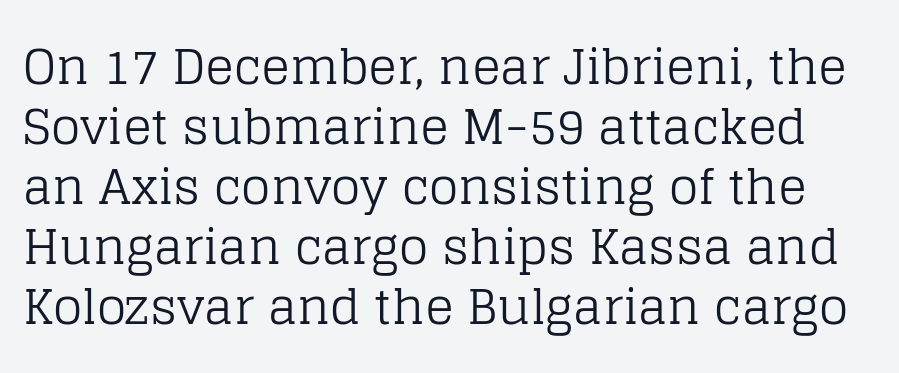
You could call the tracking neutral — neither tight nor loose. It's the straight-up-and-down kind of type. Character widths vary here, with narrow letters taking less room than wide ones. What kind of face is this? One with serifs.
